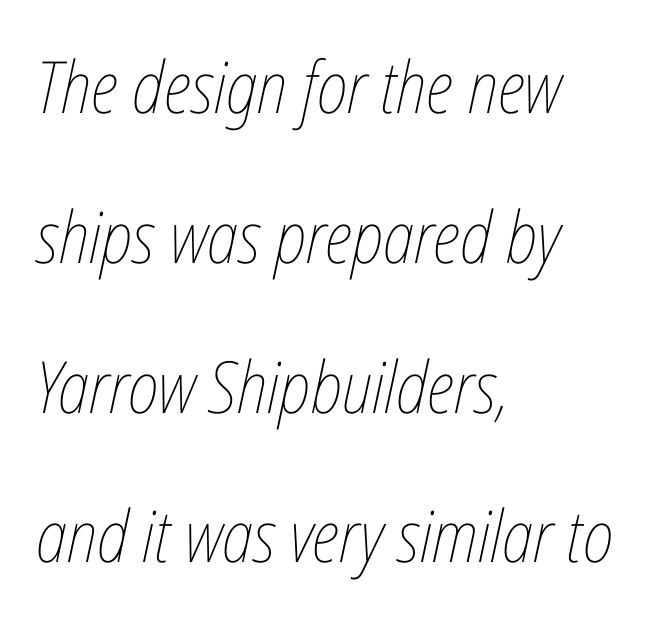
The image shows 72 px thin, condensed type, italic (leaning right); set left-aligned, loose line spacing (2.08x), normal letter spacing, not underlined; low stroke contrast and a medium x-height.
